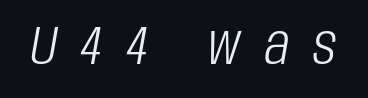
Q: Is the text bold? A: No.
Q: Is the text italic (slanted)? A: Yes, it leans right by about 10 degrees.
Q: Is the text underlined? A: No.
Q: Is the spacing between letters normal or unusually wide? A: Unusually wide.
Q: Width (condensed, normal, or wide)? A: Condensed.
Q: Stroke contrast? A: Low.
Q: x-height? A: Large.
Q: Monospaced? A: No.
